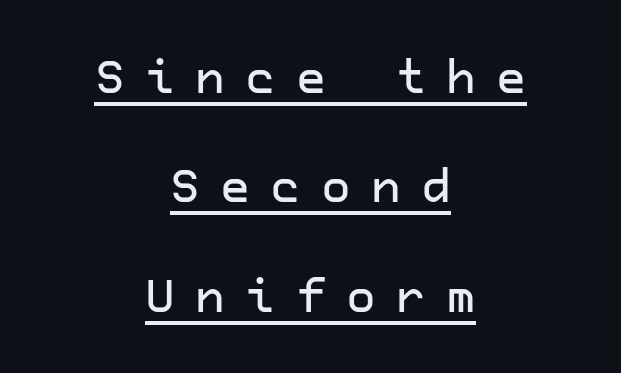
Q: Is the text italic (slanted)? A: No, it is upright.
Q: Is the typeface a serif or a sans-serif typeface? A: Sans-serif.
Q: Is the text underlined? A: Yes.
Q: How is the paragraph aligned? A: Centered.
Q: Is the spacing between letters normal or unusually wide? A: Unusually wide.
Q: Is the spacing between lines tight, normal or loose? A: Loose.
Q: Width (condensed, normal, or wide)? A: Normal.
Q: Stroke contrast? A: Low.
Q: x-height? A: Medium.
